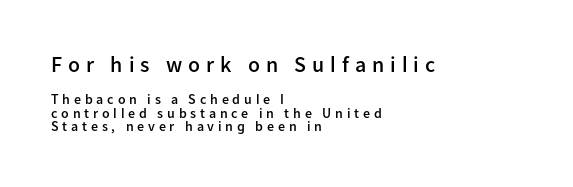
Q: Is the text bold? A: Semi-bold.
Q: Is the text italic (slanted)? A: No, it is upright.
Q: Is the text underlined? A: No.
Q: How is the paragraph aligned? A: Left-aligned.
Q: Is the spacing between letters normal or unusually wide? A: Unusually wide.
Q: Is the spacing between lines tight, normal or loose? A: Tight.
Q: Which block of text is set in a larger size, the first (top) or the second (bottom)? A: The first (top) one.
